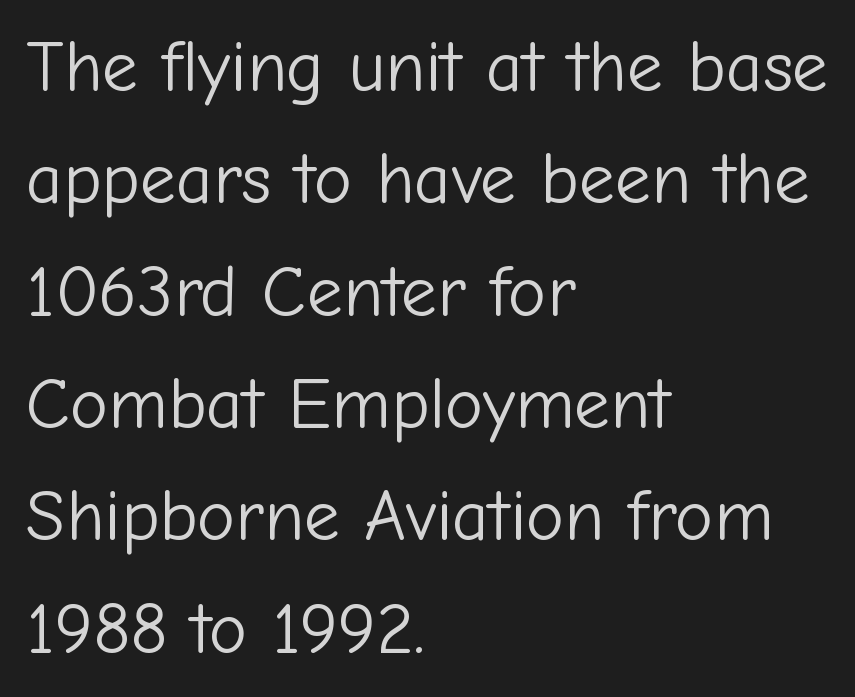
{"serif": "no", "italic": "no", "bold": "no", "weight": "light", "width": "normal", "stroke_contrast": "low", "x_height": "medium", "monospaced": "no", "underline": "no", "align": "left", "line_spacing": "normal", "line_spacing_ratio": 1.56, "letter_spacing": "normal", "letter_spacing_em": 0.0, "glyph_px": 72}
